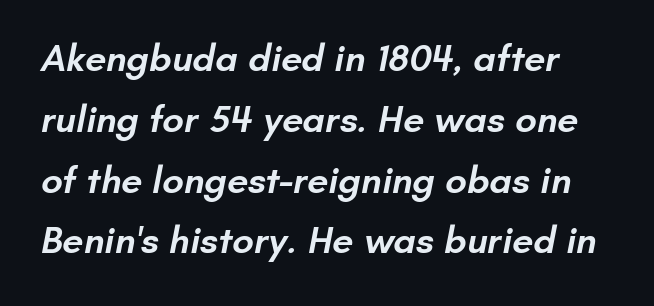
Q: Is the text bold? A: Semi-bold.
Q: Is the typeface a serif or a sans-serif typeface? A: Sans-serif.
Q: Is the text underlined? A: No.
Q: Is the spacing between letters normal or unusually wide? A: Normal.
Q: Is the spacing between lines tight, normal or loose? A: Normal.
Q: Width (condensed, normal, or wide)? A: Normal.
Q: Stroke contrast? A: Low.
Q: x-height? A: Small.
Q: Monospaced? A: No.
